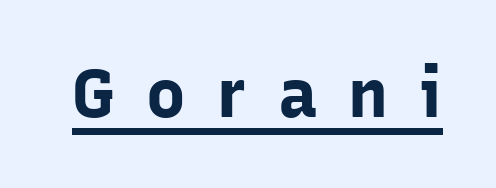
Underlining? Definitely there. The characters display no serif detailing; their extremities are plain. Plenty of ink on the page — the face is bold. Quick note: not italic, upright.
